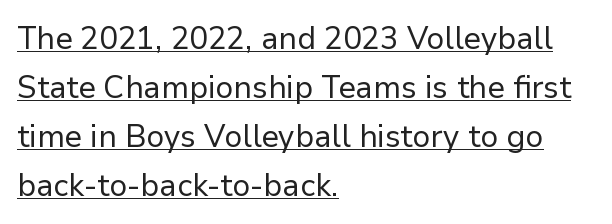
Q: Is the text bold? A: No.
Q: Is the text italic (slanted)? A: No, it is upright.
Q: Is the typeface a serif or a sans-serif typeface? A: Sans-serif.
Q: Is the text underlined? A: Yes.
Q: How is the paragraph aligned? A: Left-aligned.
Q: Is the spacing between letters normal or unusually wide? A: Normal.
Q: Is the spacing between lines tight, normal or loose? A: Normal.
Q: Width (condensed, normal, or wide)? A: Normal.
Q: Stroke contrast? A: Low.
Q: x-height? A: Medium.
Q: Monospaced? A: No.
